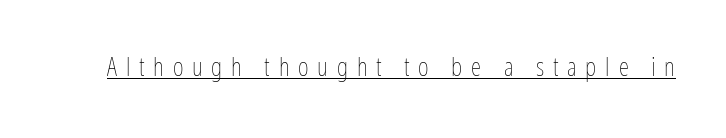
The image shows 26 px text type, upright; set unusually wide letter spacing (+0.34 em), underlined.
